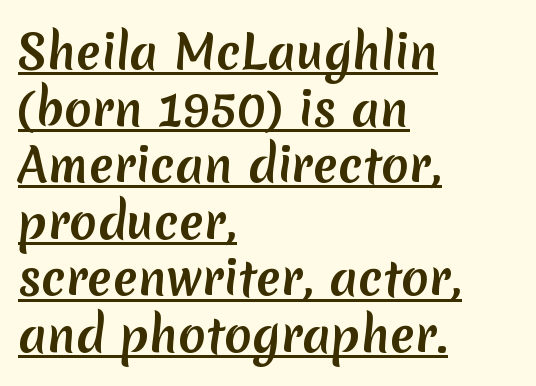
{"serif": "no", "bold": "yes", "weight": "semibold", "width": "normal", "stroke_contrast": "low", "x_height": "medium", "monospaced": "no", "underline": "yes", "align": "left", "line_spacing_ratio": 1.23, "letter_spacing": "normal", "letter_spacing_em": 0.0, "glyph_px": 46}
